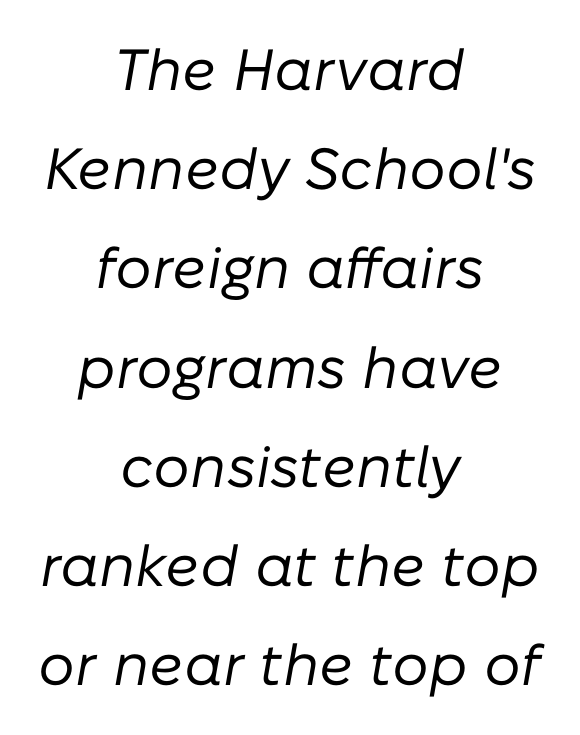
Note the varied advance widths — an 'i' is clearly narrower than an 'm'. Tracking value appears to be zero — textbook default spacing. Is the type heavy? It reads as light-to-regular instead. Visually the block forms a symmetrical silhouette, jagged on both flanks. No word sits above an underline. Slant detected: the letters are inclined.
